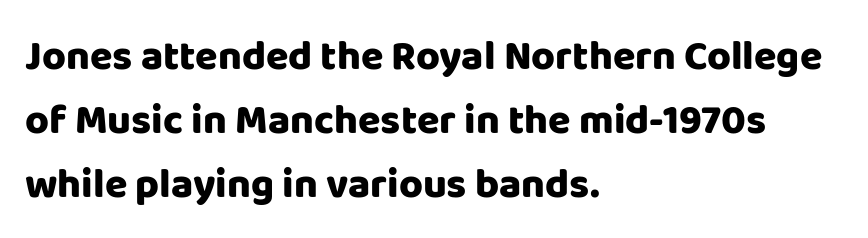
{"serif": "no", "italic": "no", "bold": "yes", "weight": "heavy", "width": "normal", "stroke_contrast": "low", "x_height": "large", "monospaced": "no", "underline": "no", "align": "left", "line_spacing": "normal", "line_spacing_ratio": 1.56, "letter_spacing": "normal", "letter_spacing_em": 0.0, "glyph_px": 41}
